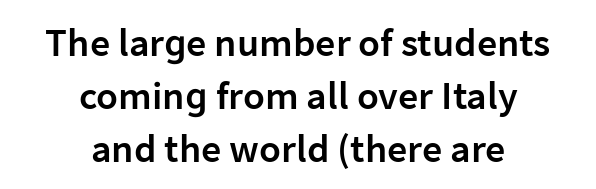
Q: Is the text bold? A: Semi-bold.
Q: Is the text italic (slanted)? A: No, it is upright.
Q: Is the typeface a serif or a sans-serif typeface? A: Sans-serif.
Q: Is the text underlined? A: No.
Q: How is the paragraph aligned? A: Centered.
Q: Is the spacing between letters normal or unusually wide? A: Normal.
Q: Is the spacing between lines tight, normal or loose? A: Normal.
Q: Width (condensed, normal, or wide)? A: Normal.
Q: Stroke contrast? A: Low.
Q: x-height? A: Medium.
Q: Monospaced? A: No.
